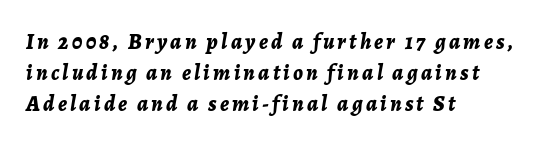
Q: Is the text bold? A: Yes.
Q: Is the text italic (slanted)? A: Yes, it leans right by about 7 degrees.
Q: Is the text underlined? A: No.
Q: How is the paragraph aligned? A: Left-aligned.
Q: Is the spacing between lines tight, normal or loose? A: Normal.
